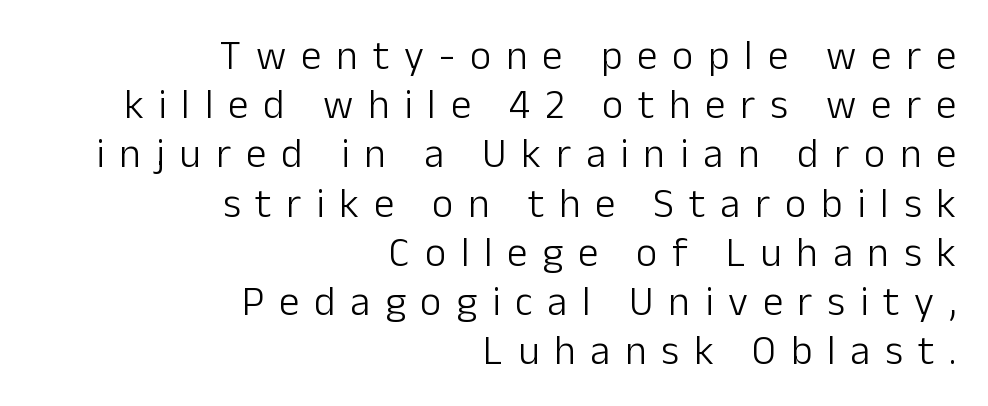
Q: Is the text bold? A: No.
Q: Is the text italic (slanted)? A: No, it is upright.
Q: Is the typeface a serif or a sans-serif typeface? A: Sans-serif.
Q: Is the text underlined? A: No.
Q: How is the paragraph aligned? A: Right-aligned.
Q: Is the spacing between letters normal or unusually wide? A: Unusually wide.
Q: Width (condensed, normal, or wide)? A: Normal.
Q: Stroke contrast? A: Low.
Q: x-height? A: Medium.
Q: Monospaced? A: No.
